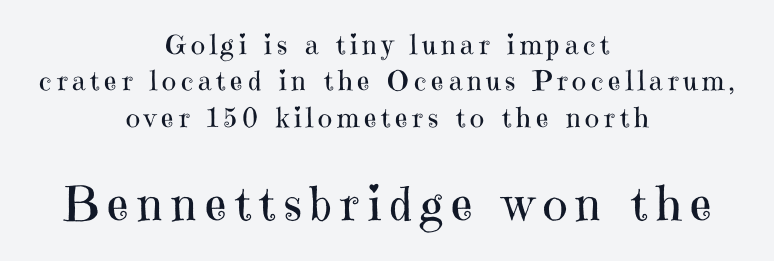
The image shows 47 px regular-weight serif type, upright; set centered, normal line spacing (1.35x), not underlined; the second (bottom) block is 1.74x larger; high stroke contrast and a medium x-height.
